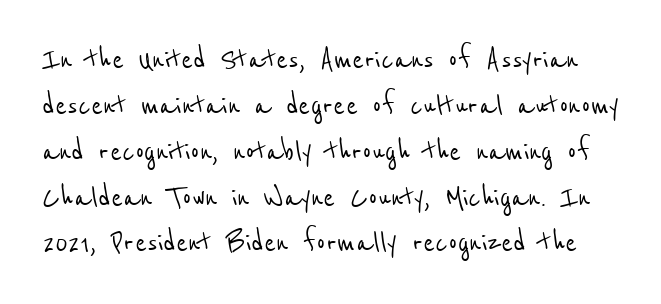
The image shows 35 px condensed sans-serif type; set normal line spacing (1.31x), normal letter spacing, not underlined; low stroke contrast and a medium x-height.
